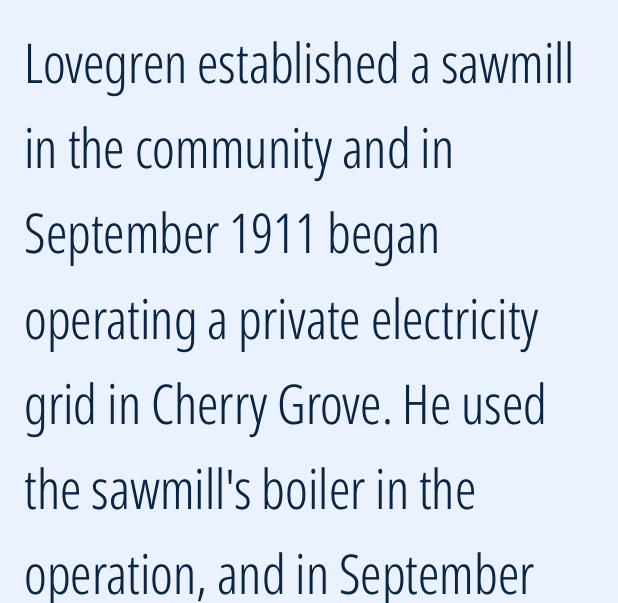
Q: Is the text bold? A: No.
Q: Is the text italic (slanted)? A: No, it is upright.
Q: Is the typeface a serif or a sans-serif typeface? A: Sans-serif.
Q: Is the text underlined? A: No.
Q: How is the paragraph aligned? A: Left-aligned.
Q: Is the spacing between letters normal or unusually wide? A: Normal.
Q: Is the spacing between lines tight, normal or loose? A: Normal.
Q: Width (condensed, normal, or wide)? A: Condensed.
Q: Stroke contrast? A: Low.
Q: x-height? A: Medium.
Q: Monospaced? A: No.
